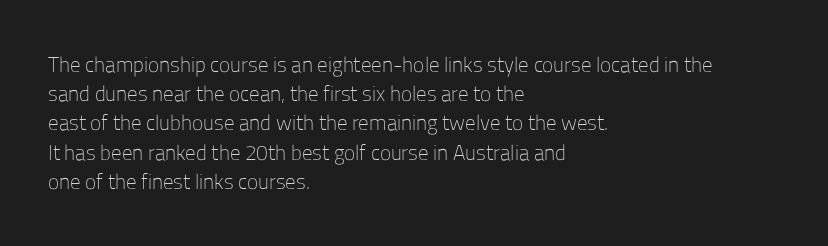
Tracking here is standard; glyphs follow each other at the usual distance. Heft: none added — not bold. These lines are set flush left with a ragged right edge. The letters stand straight up with perfectly vertical stems. Has an underline been added? It has not.
